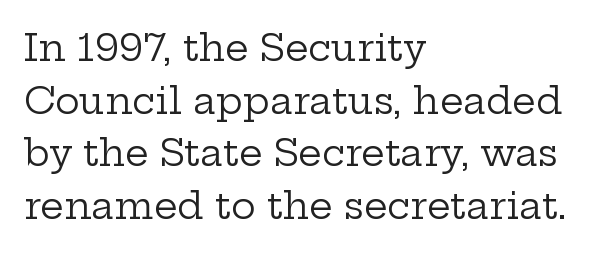
{"serif": "yes", "italic": "no", "bold": "no", "weight": "regular", "width": "wide", "stroke_contrast": "low", "x_height": "medium", "monospaced": "no", "underline": "no", "align": "left", "line_spacing": "normal", "line_spacing_ratio": 1.42, "letter_spacing": "normal", "letter_spacing_em": 0.0, "glyph_px": 37}
